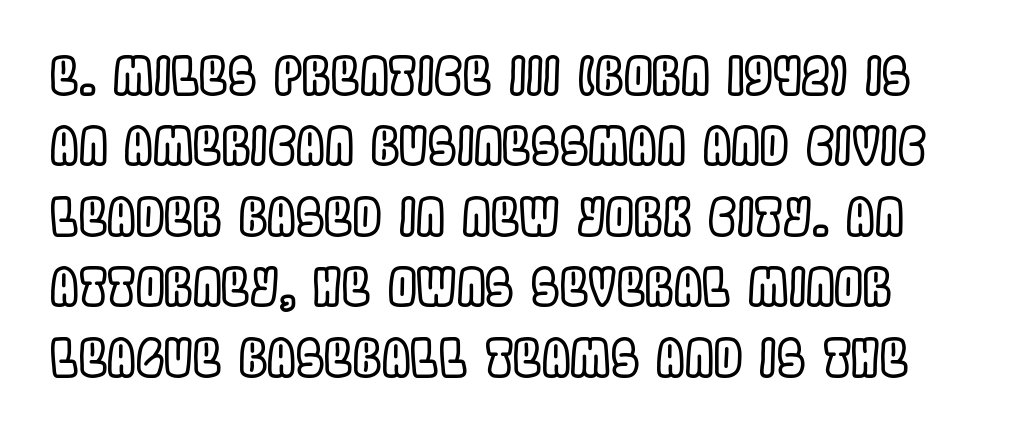
Q: Is the text italic (slanted)? A: No, it is upright.
Q: Is the text underlined? A: No.
Q: Is the spacing between letters normal or unusually wide? A: Normal.
Q: Is the spacing between lines tight, normal or loose? A: Normal.
Q: Width (condensed, normal, or wide)? A: Condensed.
Q: x-height? A: Large.
Q: Monospaced? A: No.
